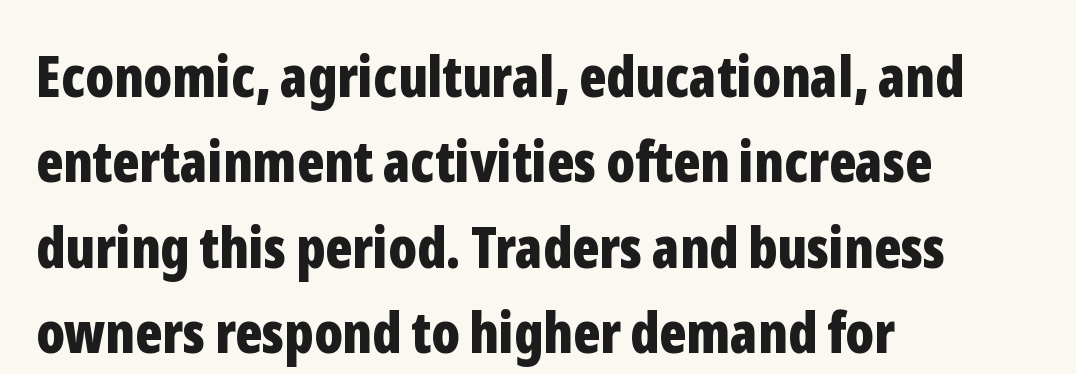
Letters rest on an invisible, unmarked baseline. The letters sit at their default tracking, neither squeezed nor spread. The lettering holds an erect, upright posture throughout. You'd pick this weight for a headline — it's a proper bold. Is the block centered? No — it sits flush against the left margin.
